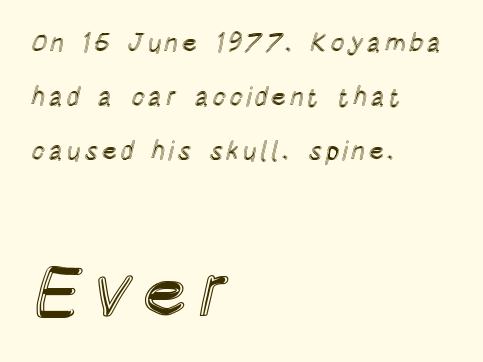
Compare the two chunks: the lower has the greater cap height. Left-aligned paragraph, ragged on the right. The face used here is proportionally spaced, like ordinary book or web type. The baseline area is clear.
